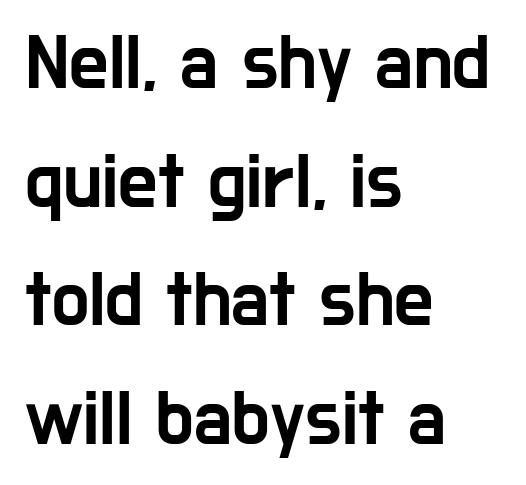
One glance says typical: line gaps are just what's usual. Glance below the letters and you will spot only blank space. Each letter's strokes conclude bluntly, with no projecting serifs. Spacing verdict: proportional, widths tailored to each character. The lettering stays uniformly vertical, giving the passage a roman look.
